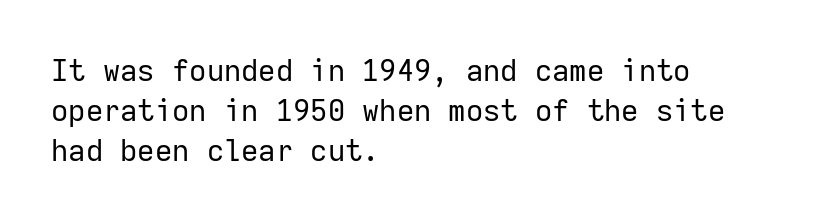
{"serif": "no", "italic": "no", "bold": "no", "weight": "regular", "width": "normal", "stroke_contrast": "low", "x_height": "medium", "monospaced": "yes", "underline": "no", "align": "left", "line_spacing": "normal", "line_spacing_ratio": 1.33, "letter_spacing": "normal", "letter_spacing_em": 0.0, "glyph_px": 30}
